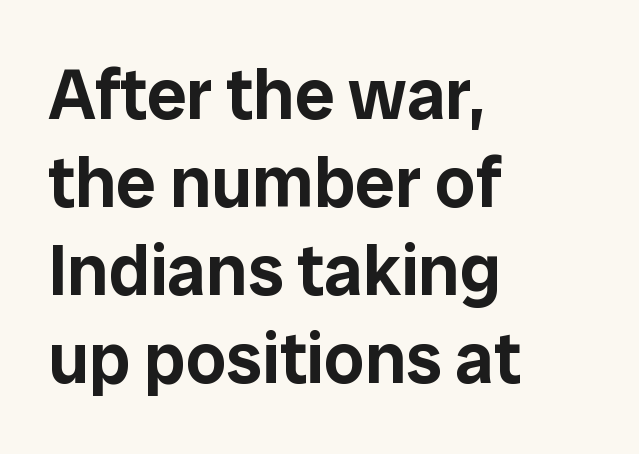
Q: Is the text italic (slanted)? A: No, it is upright.
Q: Is the typeface a serif or a sans-serif typeface? A: Sans-serif.
Q: Is the text underlined? A: No.
Q: How is the paragraph aligned? A: Left-aligned.
Q: Is the spacing between letters normal or unusually wide? A: Normal.
Q: Width (condensed, normal, or wide)? A: Normal.
Q: Stroke contrast? A: Low.
Q: x-height? A: Medium.
Q: Monospaced? A: No.
